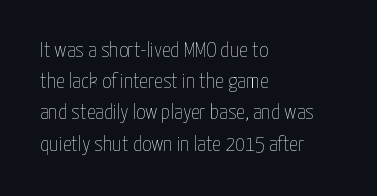
Q: Is the text bold? A: No.
Q: Is the text italic (slanted)? A: No, it is upright.
Q: Is the text underlined? A: No.
Q: How is the paragraph aligned? A: Left-aligned.
Q: Is the spacing between letters normal or unusually wide? A: Normal.
Q: Is the spacing between lines tight, normal or loose? A: Normal.
